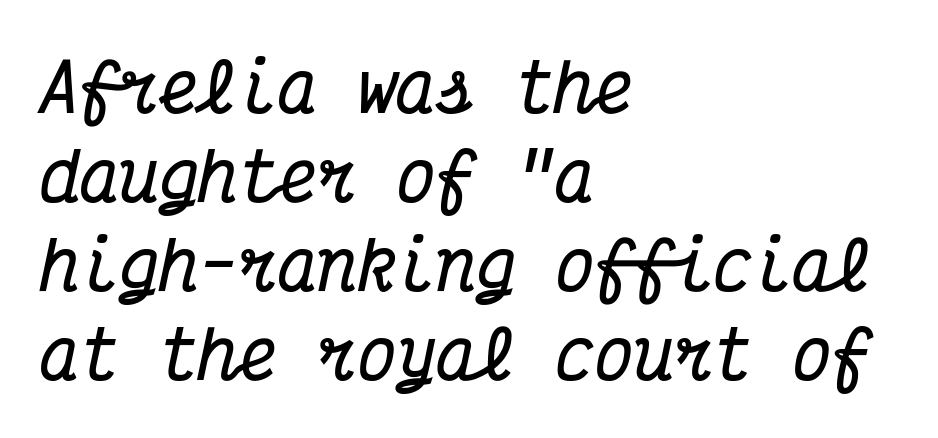
Q: Is the text bold? A: Yes.
Q: Is the text italic (slanted)? A: Yes, it leans right by about 12 degrees.
Q: Is the typeface a serif or a sans-serif typeface? A: Serif.
Q: Is the text underlined? A: No.
Q: How is the paragraph aligned? A: Left-aligned.
Q: Is the spacing between letters normal or unusually wide? A: Normal.
Q: Is the spacing between lines tight, normal or loose? A: Normal.
Q: Width (condensed, normal, or wide)? A: Condensed.
Q: Stroke contrast? A: Medium.
Q: x-height? A: Medium.
Q: Monospaced? A: Yes.
